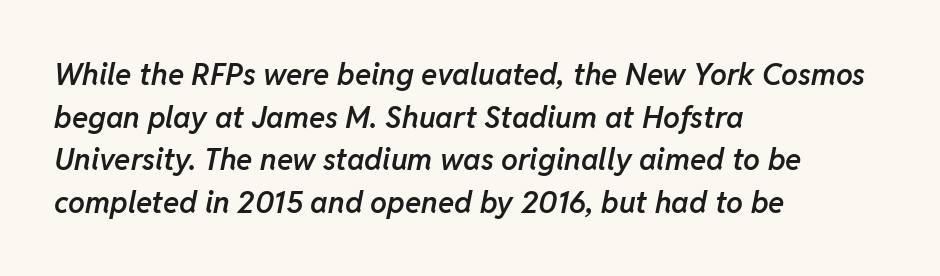
The image shows 30 px semibold type, italic (leaning right); set left-aligned, normal line spacing (1.42x), normal letter spacing, not underlined; low stroke contrast and a medium x-height.
